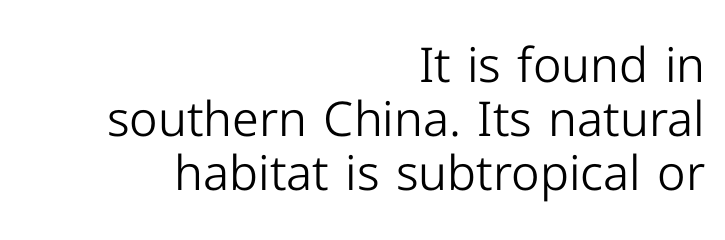
The string is rendered with underlining switched off. If you drew a ruler down the right edge, every line would touch it. No extra ink here — the face is not bold. You can tell it's not italic because the verticals are truly vertical. Stroke terminals: plain, sans-serif. The letterforms sit shoulder to shoulder at normal distance.
